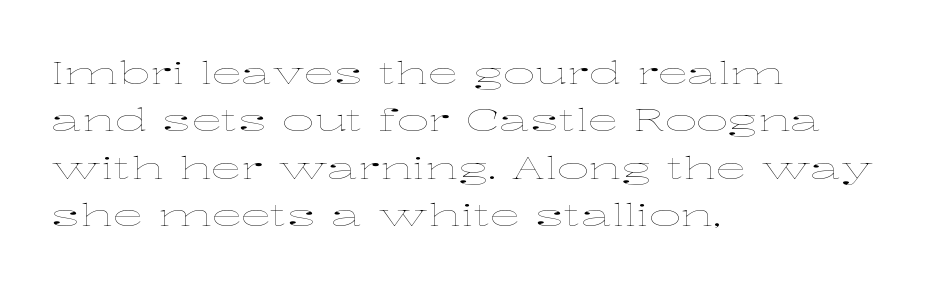
What stands out about the letter spacing? Nothing — it is the standard amount. Does the leading feel generous? No, just average. When letters stand straight like this, we call the style roman or upright. The area under the type is left untouched.
